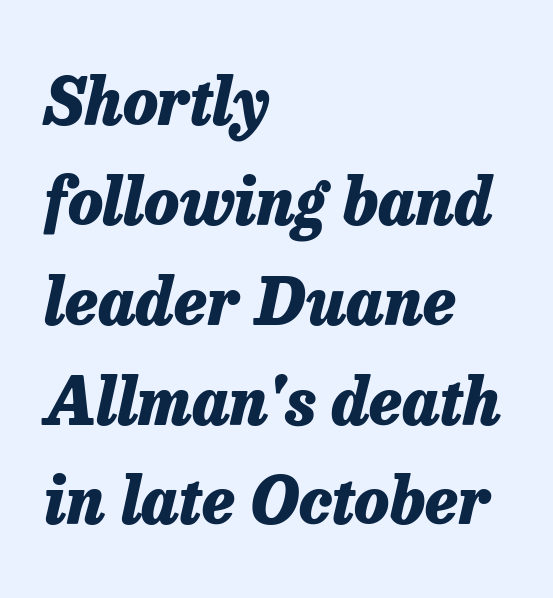
{"italic": "yes", "lean": "right", "slant_degrees": 13, "bold": "yes", "weight": "heavy", "width": "normal", "stroke_contrast": "low", "x_height": "medium", "monospaced": "no", "underline": "no", "align": "left", "line_spacing": "normal", "line_spacing_ratio": 1.56, "letter_spacing": "normal", "letter_spacing_em": 0.0, "glyph_px": 64}
